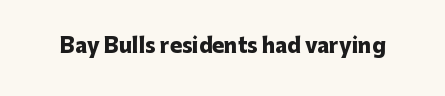
The rendering keeps characters at their native spacing. Underlining? Definitely not there. Nope, not italic — everything's standing straight. Set as a true bold cut, around the 700 mark.
